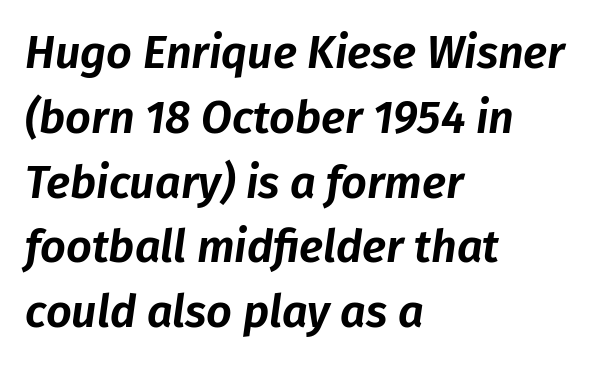
The rendering applies a slant to the glyphs. Whoever set this chose a conventional vertical rhythm. The baseline area is clear. Leftover space on each line is placed entirely after the last word. Nothing unusual about the tracking: characters are spaced as the font intends. These lines are rendered in a variable-pitch font.
